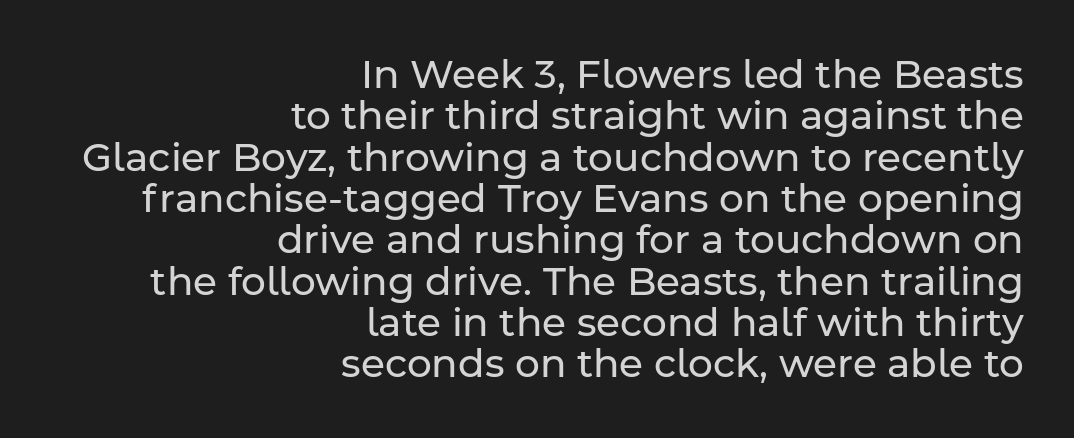
{"serif": "no", "italic": "no", "bold": "no", "weight": "regular", "width": "normal", "stroke_contrast": "low", "x_height": "medium", "monospaced": "no", "underline": "no", "align": "right", "line_spacing": "tight", "line_spacing_ratio": 1.06, "letter_spacing": "normal", "letter_spacing_em": 0.0, "glyph_px": 39}
